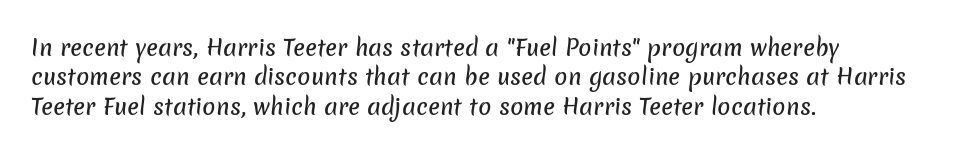
Q: Is the text underlined? A: No.
Q: How is the paragraph aligned? A: Left-aligned.
Q: Is the spacing between letters normal or unusually wide? A: Normal.
Q: Is the spacing between lines tight, normal or loose? A: Normal.
